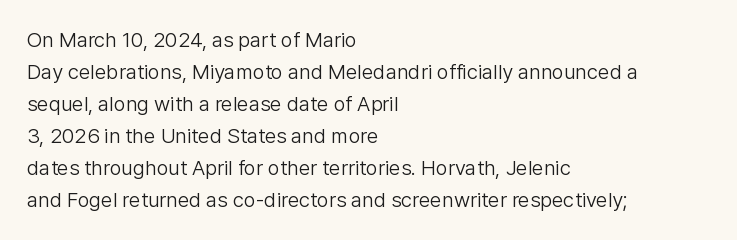
The image shows 21 px text type, upright; set left-aligned, normal line spacing (1.52x), normal letter spacing, not underlined.
